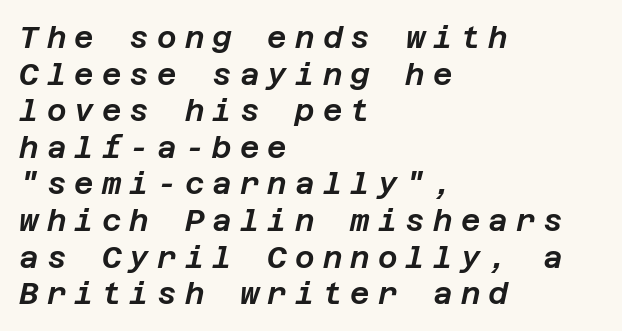
{"italic": "yes", "lean": "right", "slant_degrees": 12, "width": "normal", "stroke_contrast": "low", "x_height": "large", "underline": "no", "align": "left", "line_spacing_ratio": 1.22, "letter_spacing": "wide", "letter_spacing_em": 0.27, "glyph_px": 30}
